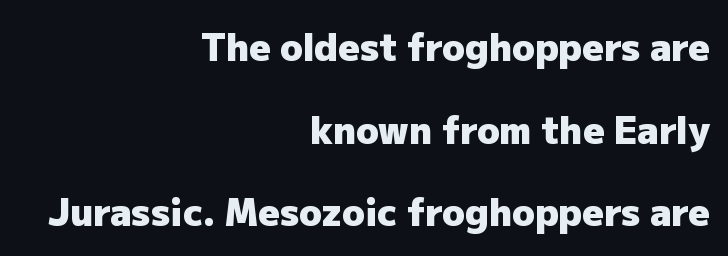
{"serif": "no", "italic": "no", "bold": "yes", "weight": "heavy", "width": "normal", "stroke_contrast": "low", "x_height": "medium", "monospaced": "no", "underline": "no", "align": "right", "line_spacing": "loose", "line_spacing_ratio": 2.23, "letter_spacing": "normal", "letter_spacing_em": 0.0, "glyph_px": 37}
